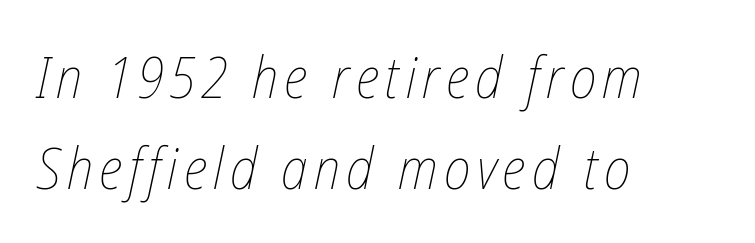
Q: Is the text bold? A: No.
Q: Is the text italic (slanted)? A: Yes, it leans right by about 12 degrees.
Q: Is the text underlined? A: No.
Q: How is the paragraph aligned? A: Left-aligned.
Q: Is the spacing between lines tight, normal or loose? A: Normal.
Q: Width (condensed, normal, or wide)? A: Condensed.
Q: Stroke contrast? A: Low.
Q: x-height? A: Medium.
Q: Monospaced? A: No.
